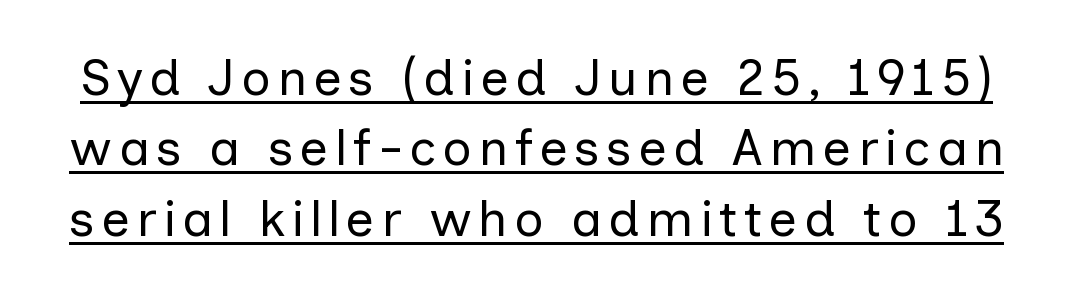
Stroke mass is kept to a normal reading level or below. Regarding leading, the lines here are spaced in the standard way. Tall strokes in this sample are plumb rather than angled. This sample carries an underscore along the baseline area. Do the characters align in a grid? No, the font is proportional.
